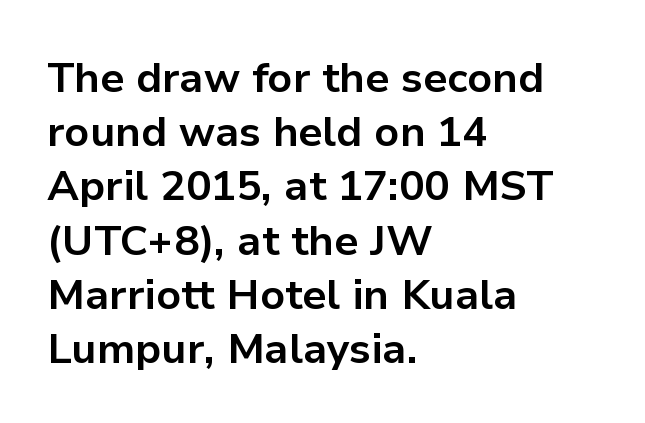
Q: Is the text bold? A: Yes.
Q: Is the text italic (slanted)? A: No, it is upright.
Q: Is the typeface a serif or a sans-serif typeface? A: Sans-serif.
Q: Is the text underlined? A: No.
Q: How is the paragraph aligned? A: Left-aligned.
Q: Is the spacing between letters normal or unusually wide? A: Normal.
Q: Is the spacing between lines tight, normal or loose? A: Normal.
Q: Width (condensed, normal, or wide)? A: Normal.
Q: Stroke contrast? A: Low.
Q: x-height? A: Medium.
Q: Monospaced? A: No.
